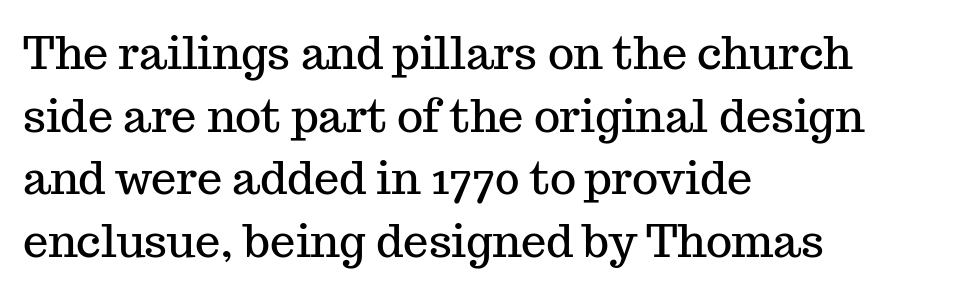
The image shows 45 px serif type, upright; set left-aligned, normal line spacing (1.39x), normal letter spacing, not underlined; medium stroke contrast and a medium x-height.
